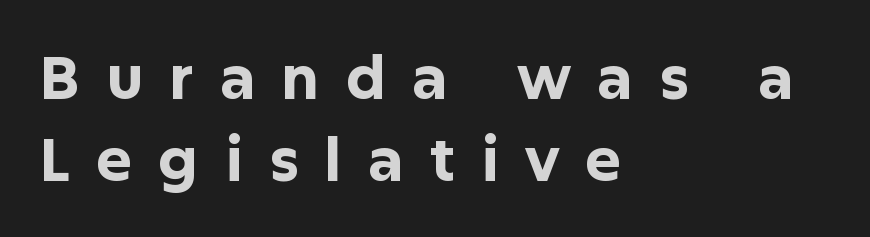
Tall strokes in this sample are plumb rather than angled. The gap between lines stays unmarked. Each line starts at the same left margin while the right side varies. A typesetter would call this proportional, since set widths differ per character. The characters display no serif detailing; their extremities are plain. Bold? Absolutely — the strokes are thick and heavy.
